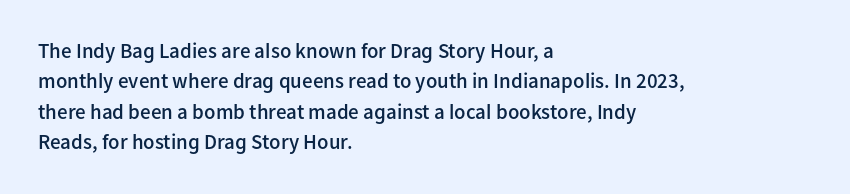
The image shows 21 px text type, upright; set left-aligned, normal line spacing (1.45x), normal letter spacing, not underlined.
